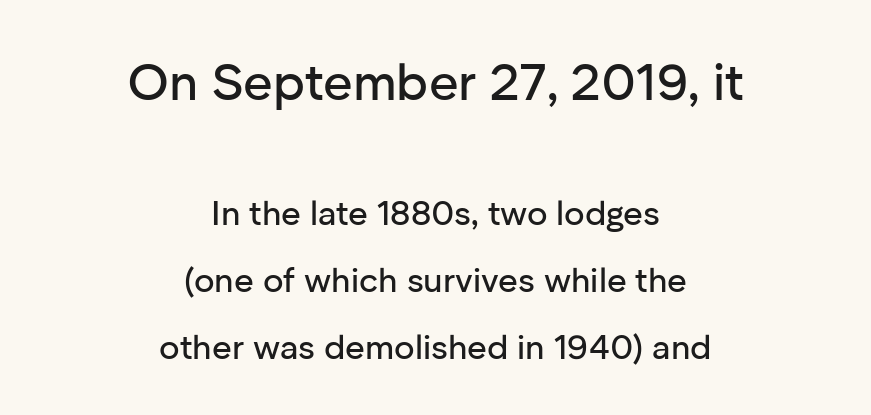
Q: Is the text italic (slanted)? A: No, it is upright.
Q: Is the typeface a serif or a sans-serif typeface? A: Sans-serif.
Q: Is the text underlined? A: No.
Q: How is the paragraph aligned? A: Centered.
Q: Is the spacing between letters normal or unusually wide? A: Normal.
Q: Is the spacing between lines tight, normal or loose? A: Loose.
Q: Which block of text is set in a larger size, the first (top) or the second (bottom)? A: The first (top) one.
Q: Width (condensed, normal, or wide)? A: Normal.
Q: Stroke contrast? A: Low.
Q: x-height? A: Medium.
Q: Monospaced? A: No.
